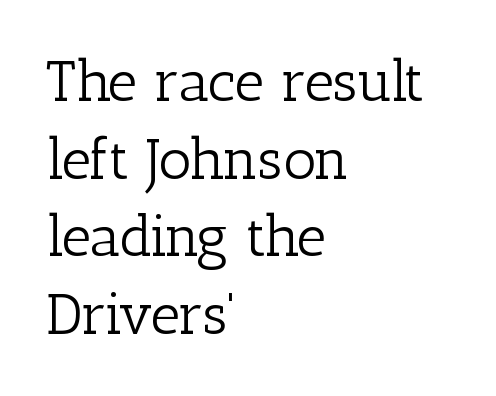
Typeset ragged right — the left edge is the straight one. The rows are spaced the way most documents space them. Nothing unusual about the tracking: characters are spaced as the font intends. Classification — serif. Underlining? Definitely not there.
